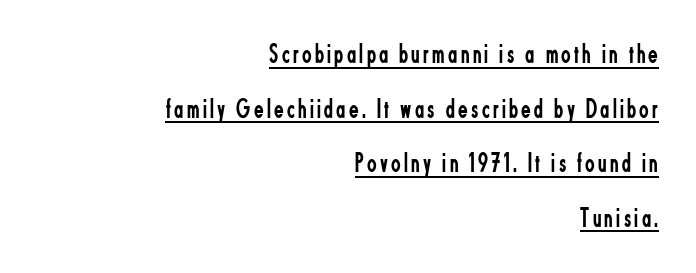
Q: Is the text bold? A: No.
Q: Is the text italic (slanted)? A: No, it is upright.
Q: Is the typeface a serif or a sans-serif typeface? A: Sans-serif.
Q: Is the text underlined? A: Yes.
Q: How is the paragraph aligned? A: Right-aligned.
Q: Is the spacing between lines tight, normal or loose? A: Loose.
Q: Width (condensed, normal, or wide)? A: Condensed.
Q: Stroke contrast? A: Low.
Q: x-height? A: Small.
Q: Monospaced? A: No.
